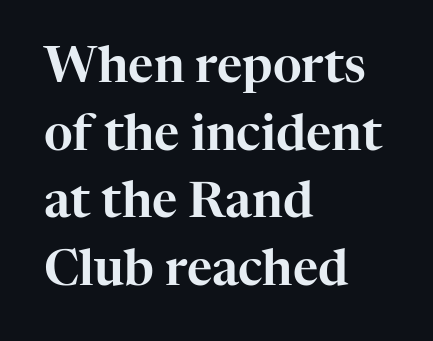
The image shows 49 px serif type, upright; set left-aligned, normal line spacing (1.38x), normal letter spacing, not underlined; high stroke contrast and a medium x-height.
